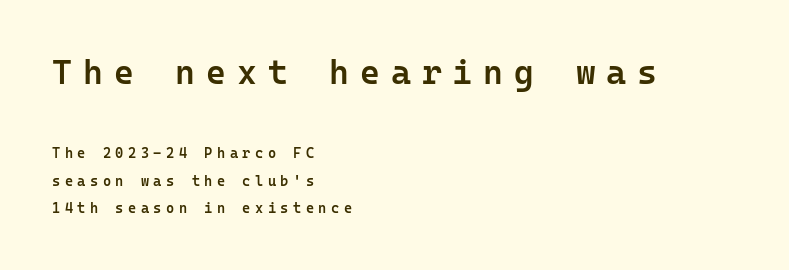
Is the type bold? Partly — it's a semibold, heavier than regular but not fully bold. The lettering stays uniformly vertical, giving the passage a roman look. Successive baselines arrive slowly, with a big drop between each. Tracking value appears strongly positive — letters spread wide.
